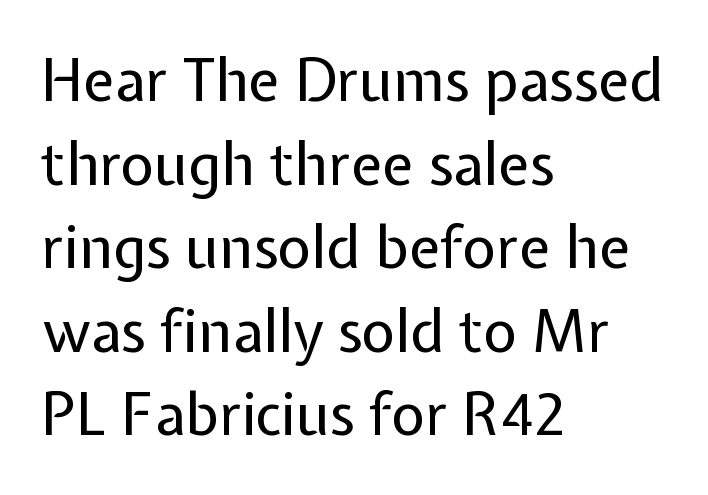
Q: Is the text bold? A: No.
Q: Is the text italic (slanted)? A: No, it is upright.
Q: Is the typeface a serif or a sans-serif typeface? A: Sans-serif.
Q: Is the text underlined? A: No.
Q: How is the paragraph aligned? A: Left-aligned.
Q: Is the spacing between letters normal or unusually wide? A: Normal.
Q: Is the spacing between lines tight, normal or loose? A: Normal.
Q: Width (condensed, normal, or wide)? A: Normal.
Q: Stroke contrast? A: Low.
Q: x-height? A: Medium.
Q: Monospaced? A: No.
